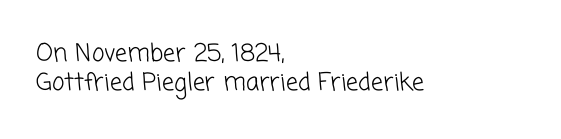
{"bold": "no", "underline": "no", "align": "left", "line_spacing_ratio": 1.22, "letter_spacing": "normal", "letter_spacing_em": 0.0, "glyph_px": 24}
